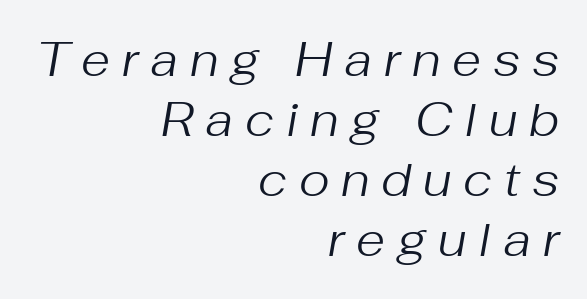
Spacing verdict: proportional, widths tailored to each character. Leading: standard. The characters are drawn with everyday or finer stroke widths. A student would call this right alignment; a typographer would say flush right, rag left. Short note: letters widely spaced. Glance below the letters and you will spot only blank space.
